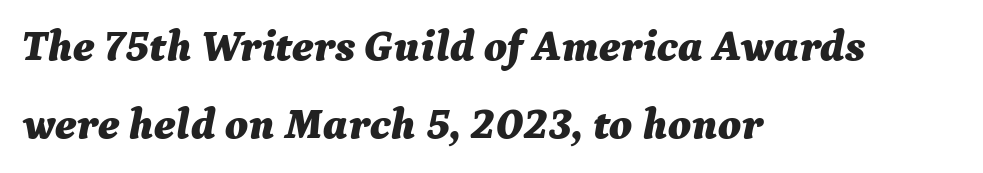
Notice how the stems are inclined rather than vertical — that's the hallmark of italics. Each line starts at the same left margin while the right side varies. Default kerning and tracking; the words read as compact shapes. Lines of text with bare space underneath. Each letter keeps its own natural width here, so spacing adapts to shape.
